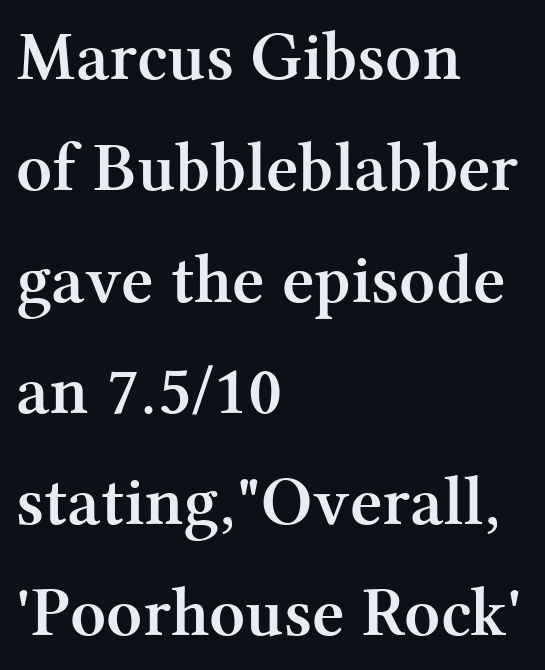
The letterforms sit shoulder to shoulder at normal distance. Posture: vertical. Successive baselines arrive at the customary interval. Each letter's strokes conclude with small projecting serifs. The glyphs are unaccompanied by any horizontal stroke below them.
